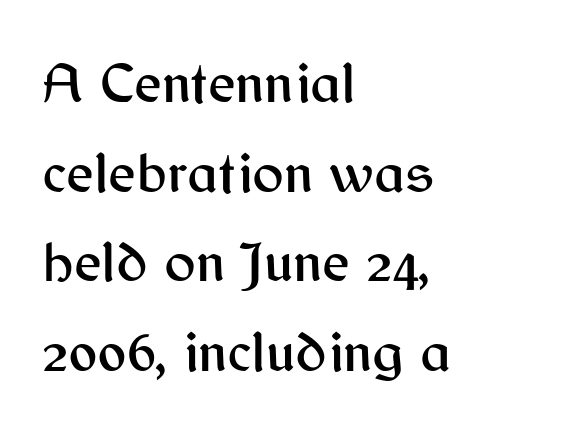
This sample is left-justified, so line endings fall wherever the words run out. The characters display no serif detailing; their extremities are plain. Glyph-to-glyph distance matches everyday printed text. Has an underline been added? It has not.
